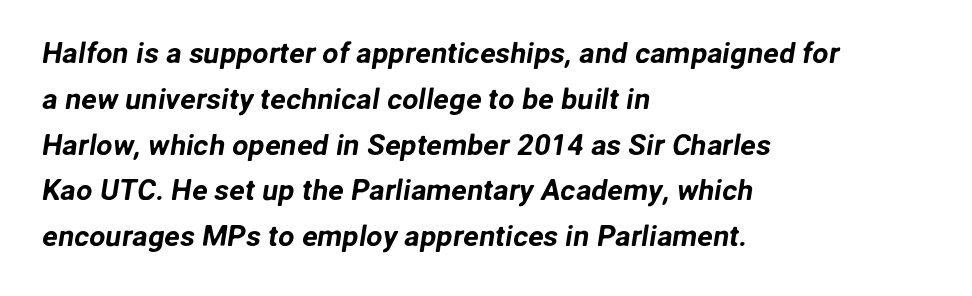
The image shows 29 px sans-serif type; set left-aligned, normal line spacing (1.58x), normal letter spacing, not underlined; low stroke contrast and a medium x-height.
